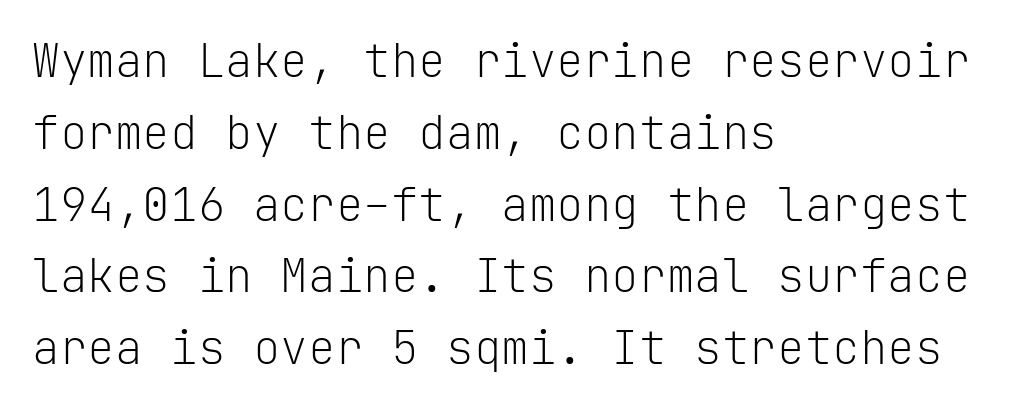
The font sits on the lighter half of the weight spectrum, regular included. Each letter, wide or thin by design, is forced into the same width here. Just letters on the line, the space beneath them empty. Stroke terminals: plain, sans-serif. Horizontally, the lines are justified to the leading edge only.
